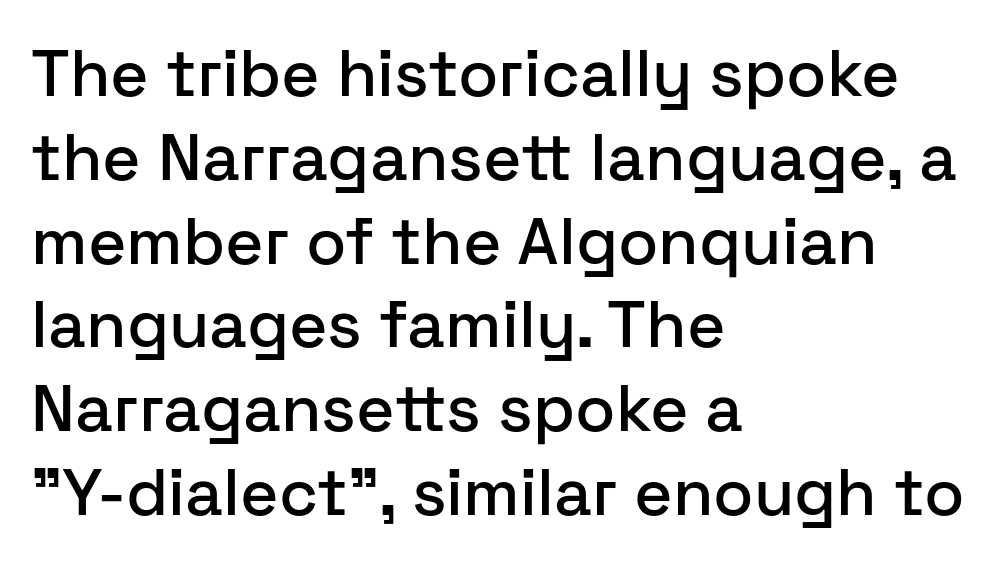
Q: Is the text italic (slanted)? A: No, it is upright.
Q: Is the typeface a serif or a sans-serif typeface? A: Sans-serif.
Q: Is the text underlined? A: No.
Q: How is the paragraph aligned? A: Left-aligned.
Q: Is the spacing between letters normal or unusually wide? A: Normal.
Q: Is the spacing between lines tight, normal or loose? A: Normal.
Q: Width (condensed, normal, or wide)? A: Normal.
Q: Stroke contrast? A: Low.
Q: x-height? A: Medium.
Q: Monospaced? A: No.
